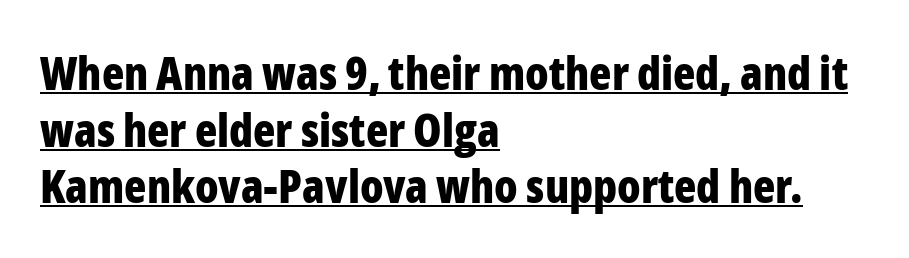
Q: Is the text bold? A: Yes.
Q: Is the text italic (slanted)? A: No, it is upright.
Q: Is the typeface a serif or a sans-serif typeface? A: Sans-serif.
Q: Is the text underlined? A: Yes.
Q: How is the paragraph aligned? A: Left-aligned.
Q: Is the spacing between letters normal or unusually wide? A: Normal.
Q: Width (condensed, normal, or wide)? A: Condensed.
Q: Stroke contrast? A: Low.
Q: x-height? A: Medium.
Q: Monospaced? A: No.
